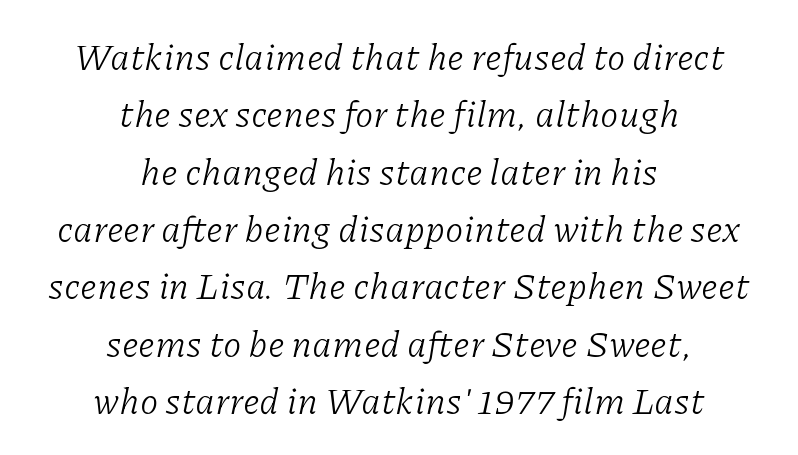
Q: Is the text bold? A: No.
Q: Is the text italic (slanted)? A: Yes, it leans right by about 11 degrees.
Q: Is the typeface a serif or a sans-serif typeface? A: Serif.
Q: Is the text underlined? A: No.
Q: How is the paragraph aligned? A: Centered.
Q: Is the spacing between letters normal or unusually wide? A: Normal.
Q: Is the spacing between lines tight, normal or loose? A: Normal.
Q: Width (condensed, normal, or wide)? A: Normal.
Q: Stroke contrast? A: Low.
Q: x-height? A: Medium.
Q: Monospaced? A: No.
